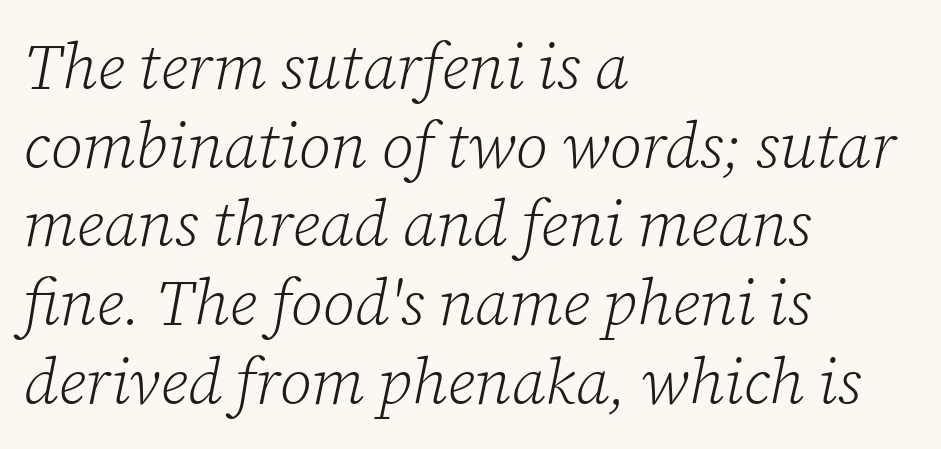
Q: Is the text bold? A: No.
Q: Is the text italic (slanted)? A: Yes, it leans right by about 12 degrees.
Q: Is the typeface a serif or a sans-serif typeface? A: Serif.
Q: Is the text underlined? A: No.
Q: How is the paragraph aligned? A: Left-aligned.
Q: Is the spacing between letters normal or unusually wide? A: Normal.
Q: Is the spacing between lines tight, normal or loose? A: Normal.
Q: Width (condensed, normal, or wide)? A: Normal.
Q: Stroke contrast? A: Low.
Q: x-height? A: Medium.
Q: Monospaced? A: No.
